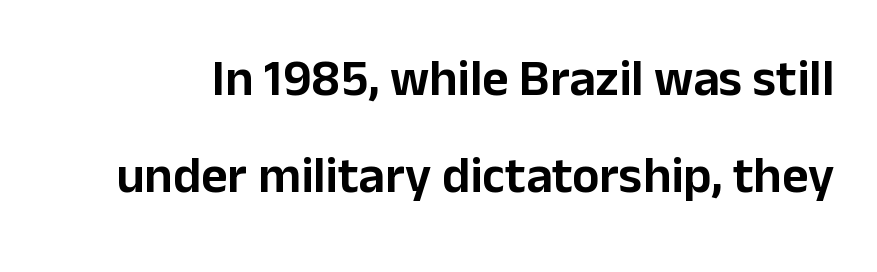
{"serif": "no", "italic": "no", "width": "normal", "stroke_contrast": "low", "x_height": "medium", "monospaced": "no", "underline": "no", "line_spacing": "loose", "line_spacing_ratio": 1.91, "letter_spacing": "normal", "letter_spacing_em": 0.0, "glyph_px": 51}
